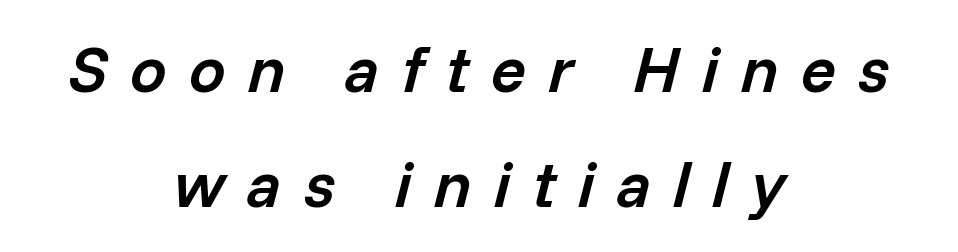
The letterforms stand isolated, each surrounded by extra space. Caption: semibold face, moderately heavy strokes. This sample uses an oblique cut, with every glyph tilted off the vertical. Letters rest on an invisible, unmarked baseline.
